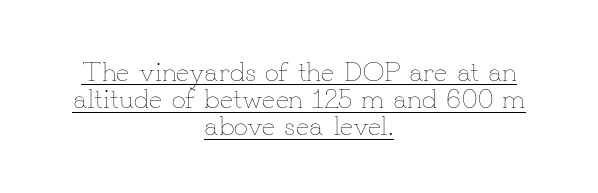
Each line is balanced around a shared central axis. A typesetter would call this zero additional tracking. The letters advance in unequal steps, a hallmark of proportional type. Weight class: somewhere from thin through regular. Notice how descenders almost collide with the ascenders below — that's tight leading.
